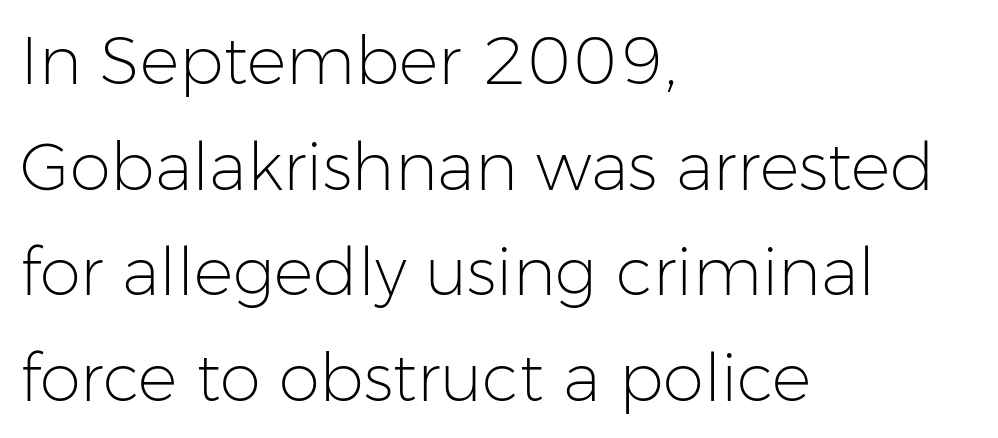
Spacing verdict: proportional, widths tailored to each character. Typeset ragged right — the left edge is the straight one. What stands out about the letter spacing? Nothing — it is the standard amount. No feet cap the strokes, marking this as sans-serif type. This block has exactly the height ordinary leading produces.
